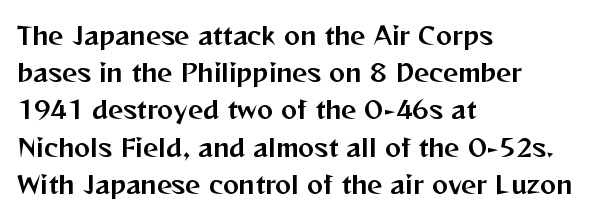
Q: Is the text italic (slanted)? A: No, it is upright.
Q: Is the text underlined? A: No.
Q: How is the paragraph aligned? A: Left-aligned.
Q: Is the spacing between letters normal or unusually wide? A: Normal.
Q: Is the spacing between lines tight, normal or loose? A: Normal.
